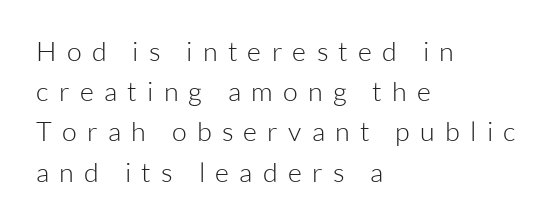
{"italic": "no", "bold": "no", "underline": "no", "align": "left", "line_spacing": "normal", "line_spacing_ratio": 1.49, "letter_spacing": "wide", "letter_spacing_em": 0.38, "glyph_px": 27}
